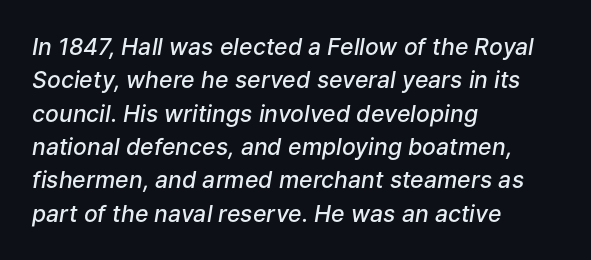
The passage shown is not underscored anywhere. The ragged edge is on the right, which tells us the setting is flush left. Tall strokes in this sample are angled rather than plumb. Rows of type keep a routine distance in the vertical direction.
